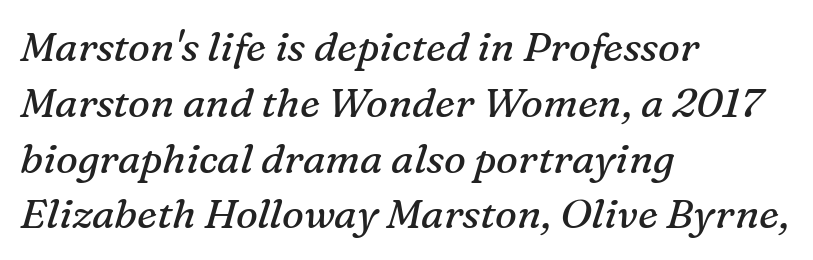
Q: Is the text bold? A: No.
Q: Is the text italic (slanted)? A: Yes, it leans right by about 16 degrees.
Q: Is the typeface a serif or a sans-serif typeface? A: Serif.
Q: Is the text underlined? A: No.
Q: How is the paragraph aligned? A: Left-aligned.
Q: Is the spacing between letters normal or unusually wide? A: Normal.
Q: Is the spacing between lines tight, normal or loose? A: Normal.
Q: Width (condensed, normal, or wide)? A: Normal.
Q: Stroke contrast? A: Medium.
Q: x-height? A: Medium.
Q: Monospaced? A: No.
